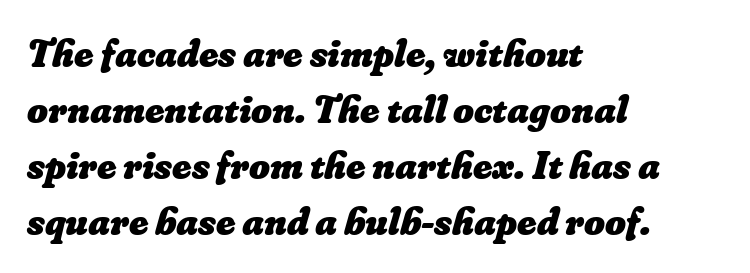
{"bold": "yes", "weight": "heavy", "width": "normal", "stroke_contrast": "low", "x_height": "small", "monospaced": "no", "underline": "no", "align": "left", "line_spacing": "normal", "line_spacing_ratio": 1.4, "letter_spacing": "normal", "letter_spacing_em": 0.0, "glyph_px": 40}
